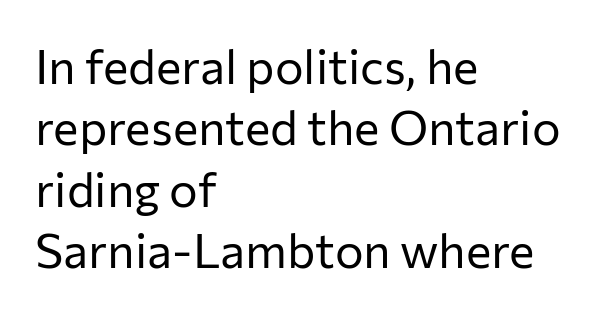
The axis of the letterforms is exactly vertical. Bare-footed words on every line. Nothing heavy about these letters — not bold at all. Is this a sans? Yes — the strokes have no serifs. Each letter keeps its own natural width here, so spacing adapts to shape. This rendering uses left alignment, leaving the right contour irregular.
